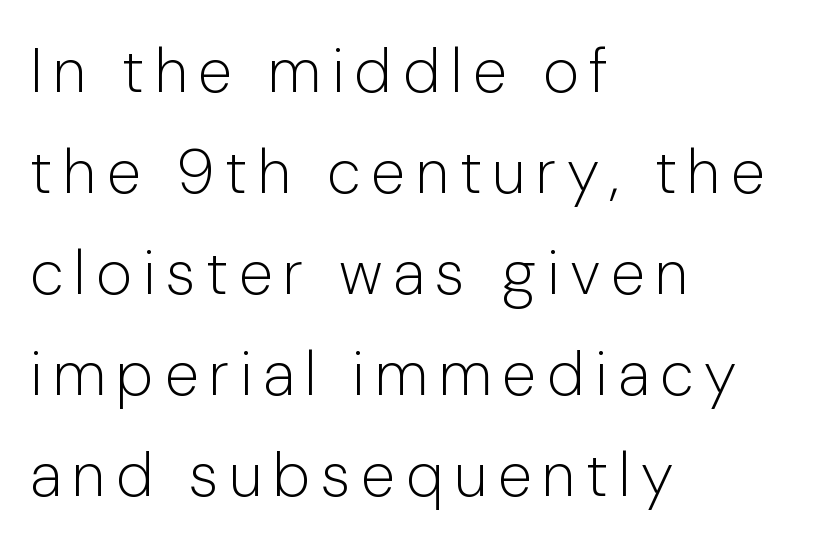
Q: Is the text bold? A: No.
Q: Is the text italic (slanted)? A: No, it is upright.
Q: Is the typeface a serif or a sans-serif typeface? A: Sans-serif.
Q: Is the text underlined? A: No.
Q: How is the paragraph aligned? A: Left-aligned.
Q: Is the spacing between lines tight, normal or loose? A: Normal.
Q: Width (condensed, normal, or wide)? A: Normal.
Q: Stroke contrast? A: Low.
Q: x-height? A: Medium.
Q: Monospaced? A: No.
